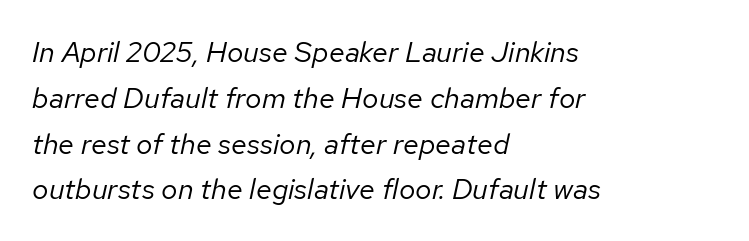
The image shows 29 px regular-weight type, italic (leaning right); set left-aligned, normal line spacing (1.58x), normal letter spacing, not underlined; low stroke contrast and a medium x-height.
